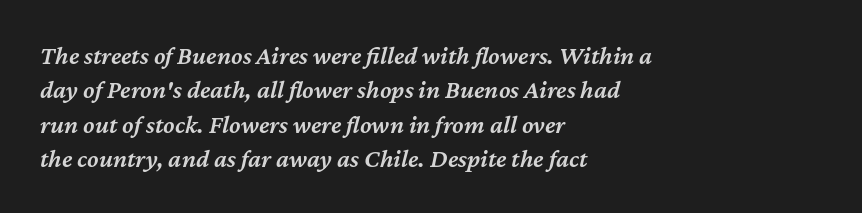
The image shows 26 px text type, italic (leaning right); set left-aligned, normal line spacing (1.32x), normal letter spacing, not underlined.
